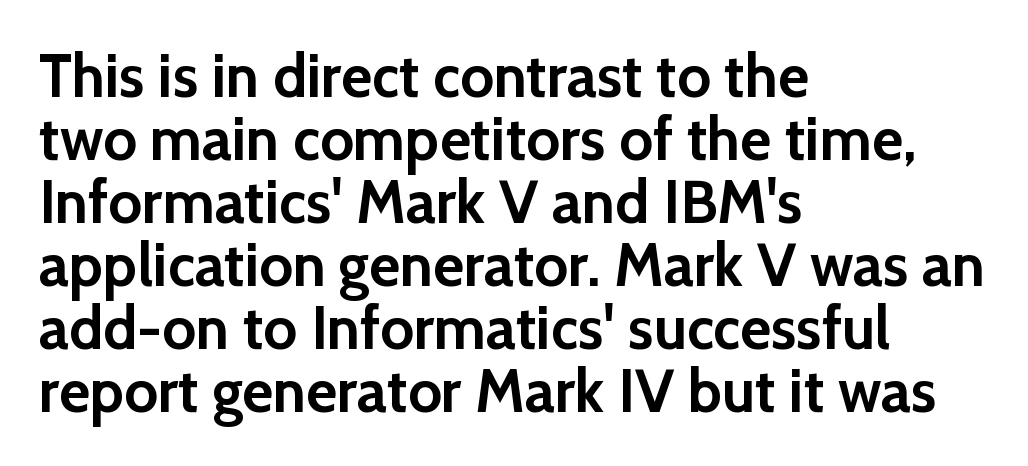
The image shows 60 px semibold sans-serif type, upright; set left-aligned, tight line spacing (1.05x), normal letter spacing, not underlined; a medium x-height.
